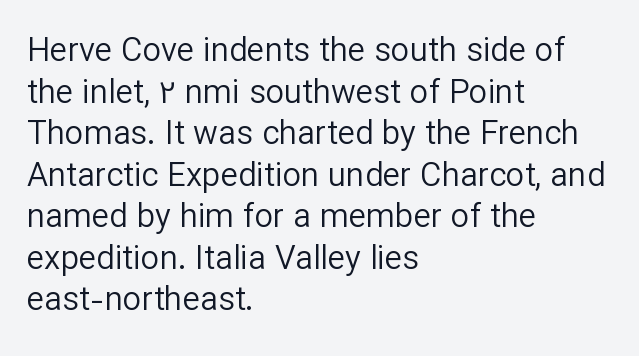
{"serif": "no", "italic": "no", "bold": "no", "weight": "regular", "width": "normal", "stroke_contrast": "low", "x_height": "medium", "monospaced": "no", "underline": "no", "align": "left", "line_spacing": "normal", "line_spacing_ratio": 1.26, "letter_spacing": "normal", "letter_spacing_em": 0.0, "glyph_px": 33}
